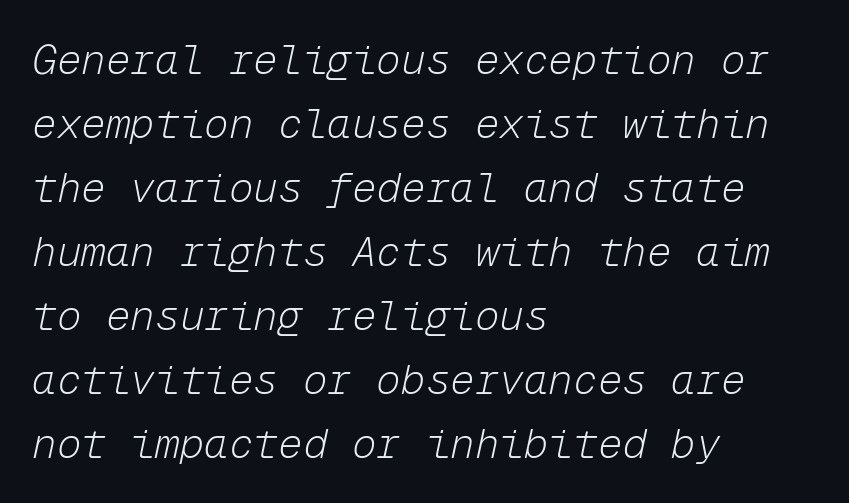
{"italic": "yes", "lean": "right", "slant_degrees": 12, "bold": "no", "weight": "light", "width": "normal", "stroke_contrast": "low", "x_height": "medium", "monospaced": "yes", "underline": "no", "align": "left", "line_spacing": "normal", "line_spacing_ratio": 1.56, "letter_spacing": "normal", "letter_spacing_em": 0.0, "glyph_px": 41}
